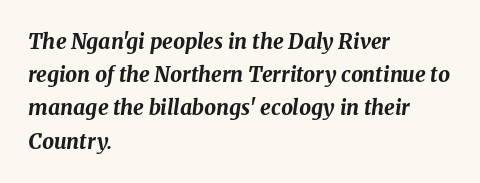
{"italic": "yes", "lean": "right", "slant_degrees": 8, "bold": "yes", "underline": "no", "align": "left", "line_spacing": "normal", "line_spacing_ratio": 1.58, "letter_spacing": "normal", "letter_spacing_em": 0.0, "glyph_px": 21}
